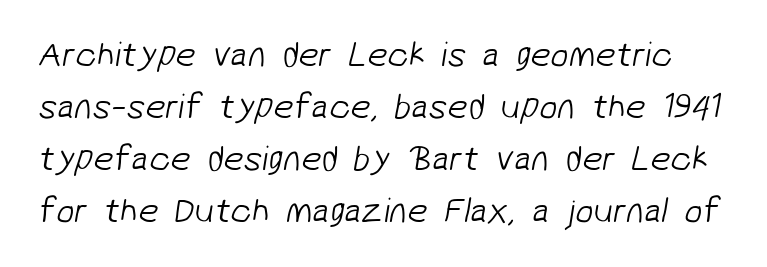
The image shows 36 px light sans-serif type; set normal line spacing (1.44x), normal letter spacing, not underlined; low stroke contrast and a medium x-height.
